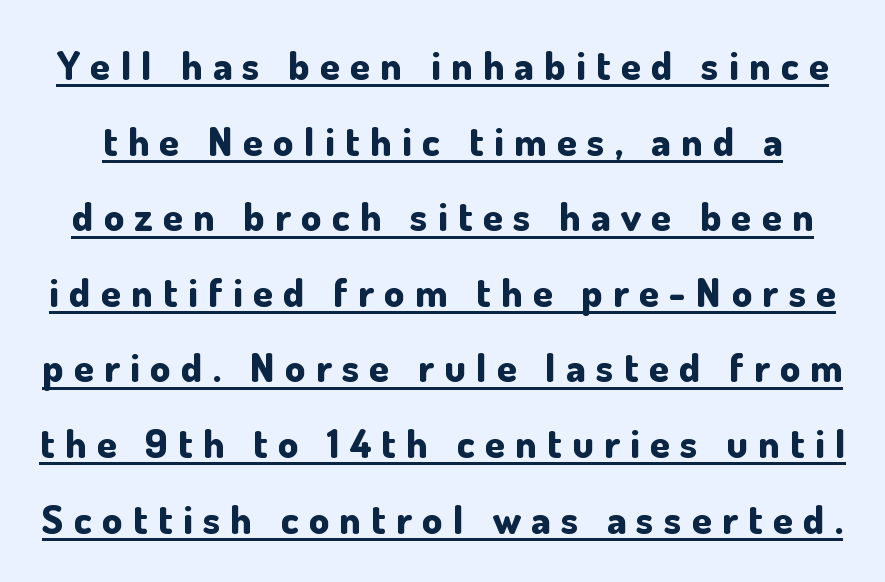
{"serif": "no", "italic": "no", "bold": "yes", "weight": "bold", "width": "normal", "stroke_contrast": "low", "x_height": "small", "monospaced": "no", "underline": "yes", "line_spacing_ratio": 1.89, "letter_spacing": "wide", "letter_spacing_em": 0.26, "glyph_px": 40}
